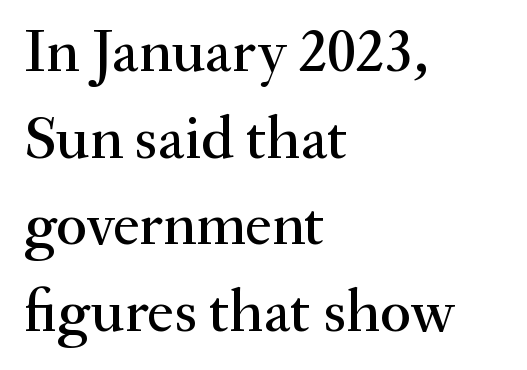
Q: Is the text italic (slanted)? A: No, it is upright.
Q: Is the typeface a serif or a sans-serif typeface? A: Serif.
Q: Is the text underlined? A: No.
Q: How is the paragraph aligned? A: Left-aligned.
Q: Is the spacing between letters normal or unusually wide? A: Normal.
Q: Is the spacing between lines tight, normal or loose? A: Normal.
Q: Width (condensed, normal, or wide)? A: Normal.
Q: Stroke contrast? A: Medium.
Q: x-height? A: Small.
Q: Monospaced? A: No.
